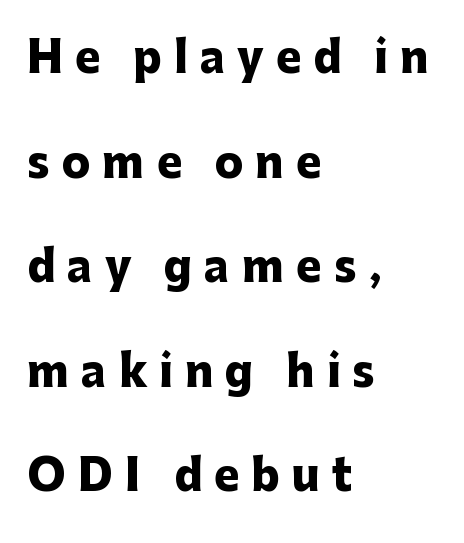
This rendering uses left alignment, leaving the right contour irregular. Notice how the stems are strictly vertical — no italics here. Check the space under the baseline: it is left empty. The face used here is a sans, in the tradition of grotesques and geometrics. Its strokes are broad and dark, the hallmark of bold type.
